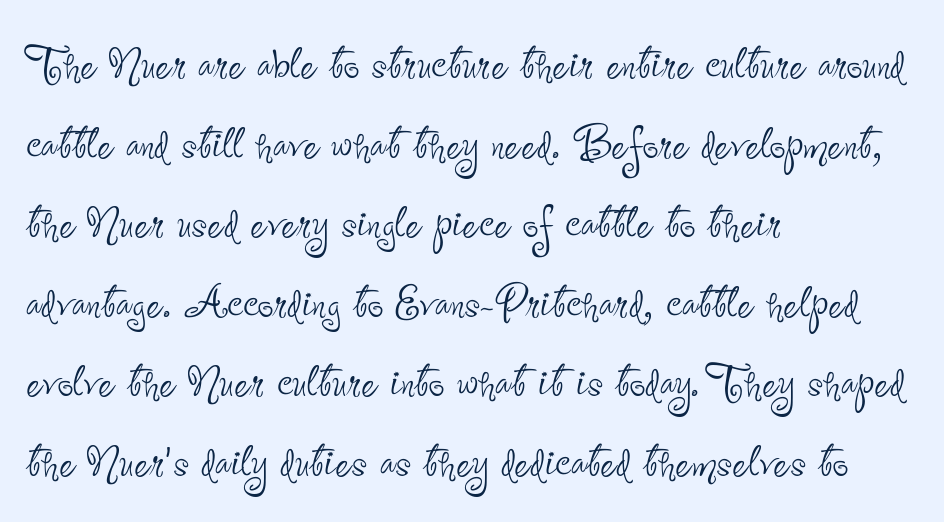
The image shows 56 px thin, condensed sans-serif type; set left-aligned, normal line spacing (1.42x), normal letter spacing, not underlined; low stroke contrast and a small x-height.
